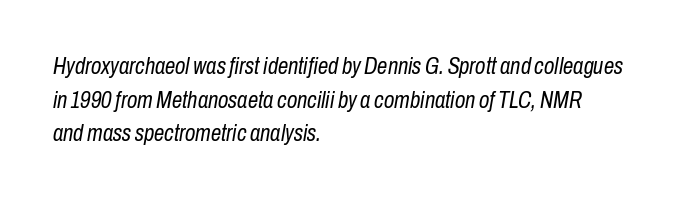
{"italic": "yes", "lean": "right", "slant_degrees": 10, "bold": "no", "underline": "no", "align": "left", "line_spacing": "normal", "line_spacing_ratio": 1.46, "letter_spacing": "normal", "letter_spacing_em": 0.0, "glyph_px": 23}
